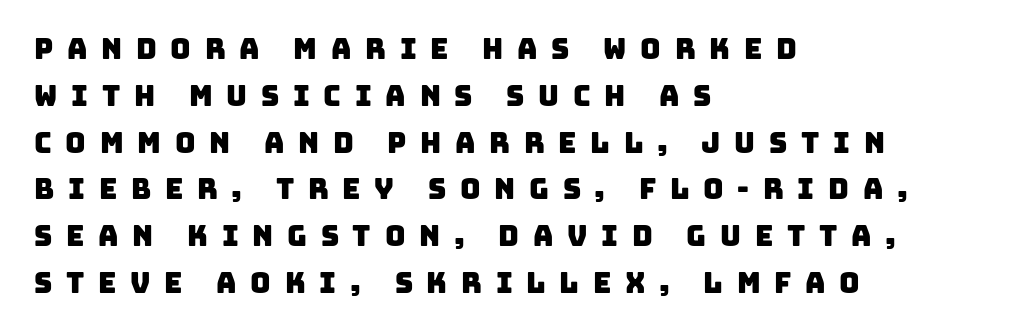
The image shows 28 px sans-serif type; set left-aligned, normal line spacing (1.67x), unusually wide letter spacing (+0.49 em), not underlined; low stroke contrast and a large x-height.
